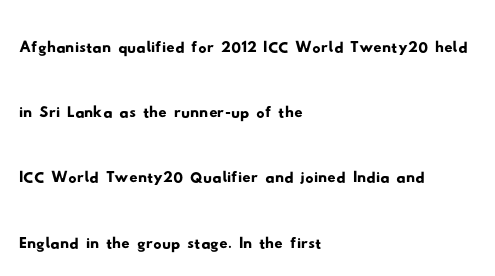
Whoever set this chose a conventional vertical rhythm. You could not count columns in this text — the font is proportionally spaced. Any mark beneath the type? The region is blank. Letterform terminals end flat and unadorned throughout the passage. Tracking here is standard; glyphs follow each other at the usual distance.
